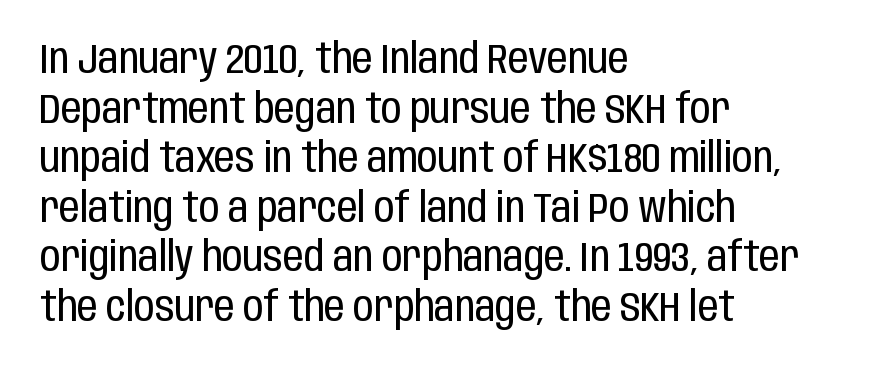
Stem width sits at or under what a default text font uses. Vertical strokes here are truly vertical. Is this a fixed-width face? No — the glyphs have proportional, varying widths. Nobody drew a line under any word here. Typeset ragged right — the left edge is the straight one.
